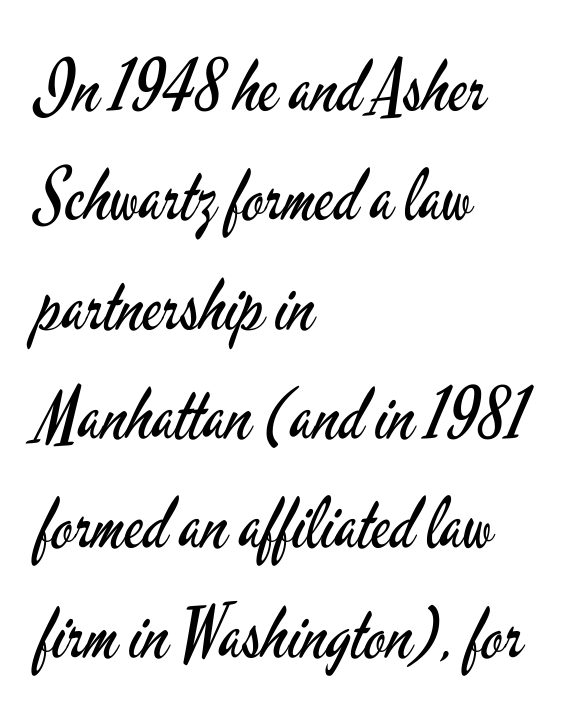
Unlike a traditional serif, this face leaves its strokes unadorned. Words appear dense and cohesive because spacing is normal. Rule under the text: the space is simply empty. The cut favours lightness, reaching ordinary text weight at its darkest.
